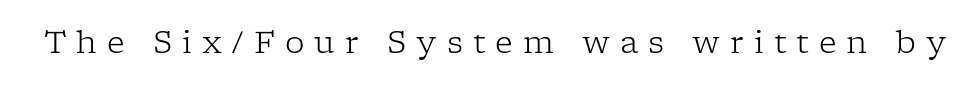
Q: Is the text bold? A: No.
Q: Is the text italic (slanted)? A: No, it is upright.
Q: Is the typeface a serif or a sans-serif typeface? A: Serif.
Q: Is the text underlined? A: No.
Q: Is the spacing between letters normal or unusually wide? A: Unusually wide.
Q: Width (condensed, normal, or wide)? A: Normal.
Q: Stroke contrast? A: Low.
Q: x-height? A: Medium.
Q: Monospaced? A: No.
